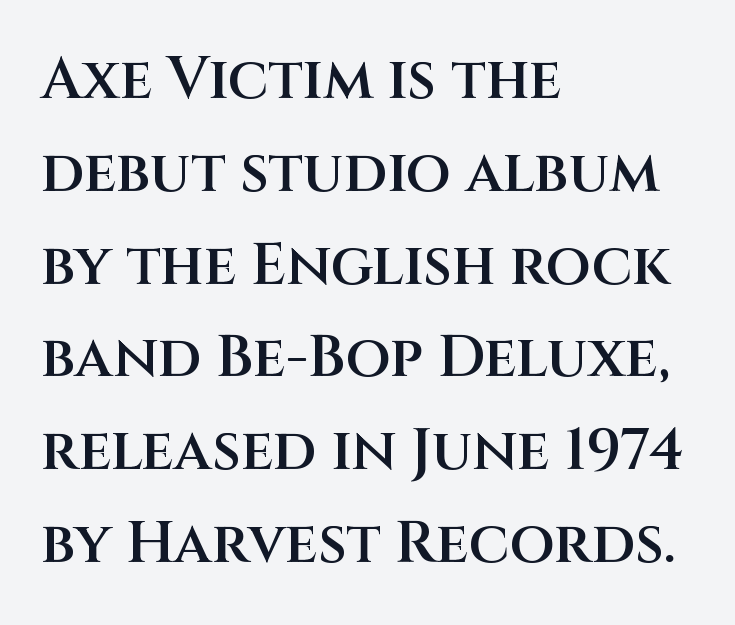
Q: Is the text bold? A: Semi-bold.
Q: Is the text italic (slanted)? A: No, it is upright.
Q: Is the typeface a serif or a sans-serif typeface? A: Sans-serif.
Q: Is the text underlined? A: No.
Q: How is the paragraph aligned? A: Left-aligned.
Q: Is the spacing between letters normal or unusually wide? A: Normal.
Q: Is the spacing between lines tight, normal or loose? A: Normal.
Q: Width (condensed, normal, or wide)? A: Normal.
Q: Stroke contrast? A: Medium.
Q: x-height? A: Large.
Q: Monospaced? A: No.
